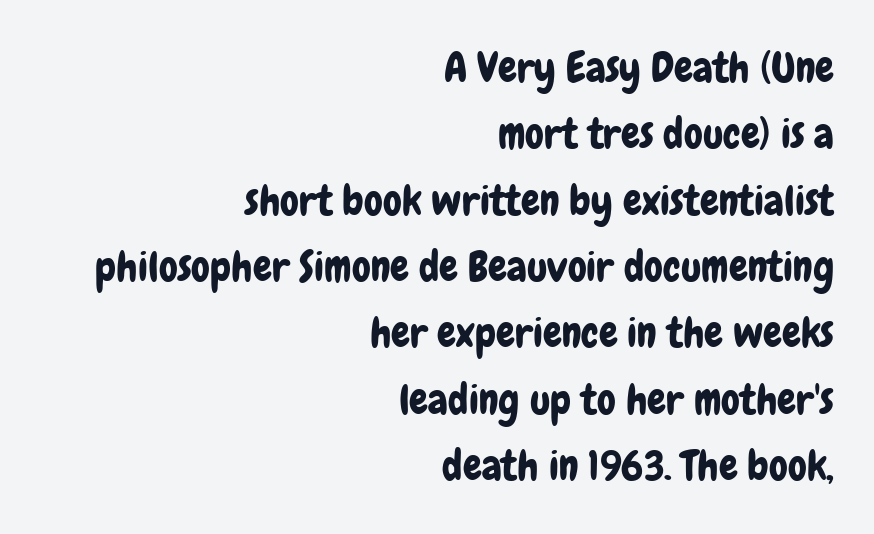
Honestly, there is no underline to notice here at all. The passage shown is typed in a proportional face where columns would drift. In terms of letterform style, serifs are entirely absent. Line spacing here is normal. Each word holds together tightly as a unit, with standard inter-letter gaps. These lines stack with their right ends in a neat column.
